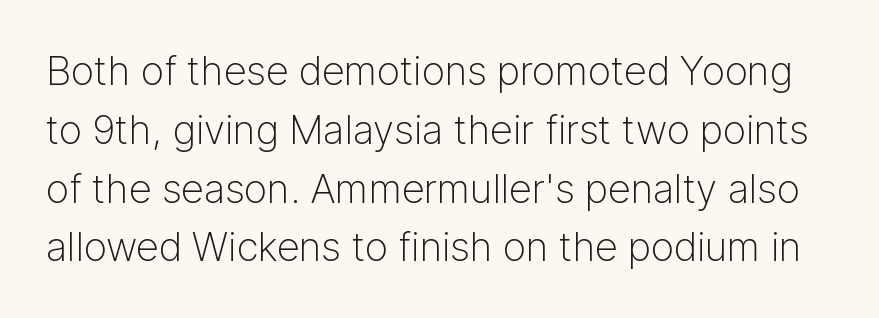
There is no visible air inserted between adjacent glyphs. Regarding serifs, this sample does without them. Each letter keeps its own natural width here, so spacing adapts to shape. A typesetter would call this leading conventional body-copy spacing. Weight class: somewhere from thin through regular.
